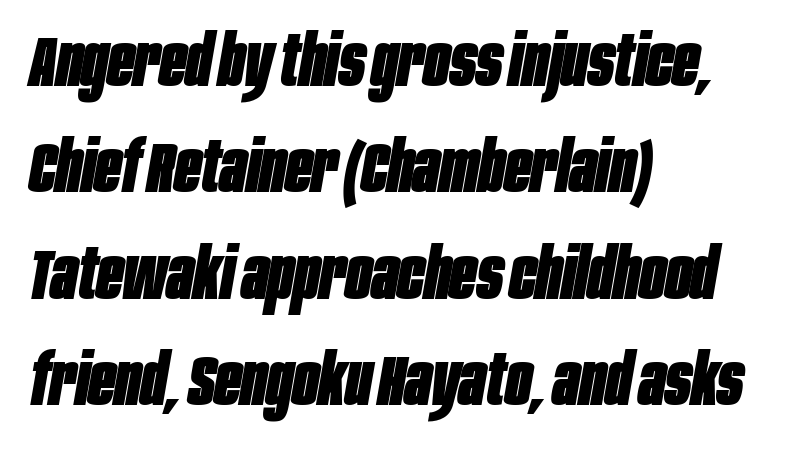
The paragraph has a hard left edge and a soft right edge. The letters advance in unequal steps, a hallmark of proportional type. The zone under the glyphs is completely vacant. Summary of vertical rhythm: regular, with standard interline spacing. I'd describe the lettering as bold — thick and assertive. In terms of letterspacing, this is plain default setting.
